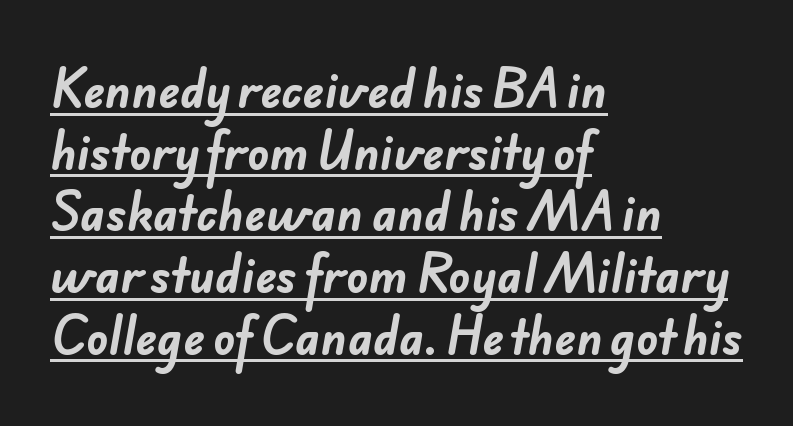
Q: Is the text bold? A: Yes.
Q: Is the typeface a serif or a sans-serif typeface? A: Sans-serif.
Q: Is the text underlined? A: Yes.
Q: How is the paragraph aligned? A: Left-aligned.
Q: Is the spacing between letters normal or unusually wide? A: Normal.
Q: Is the spacing between lines tight, normal or loose? A: Normal.
Q: Width (condensed, normal, or wide)? A: Normal.
Q: Stroke contrast? A: Low.
Q: x-height? A: Small.
Q: Monospaced? A: No.
